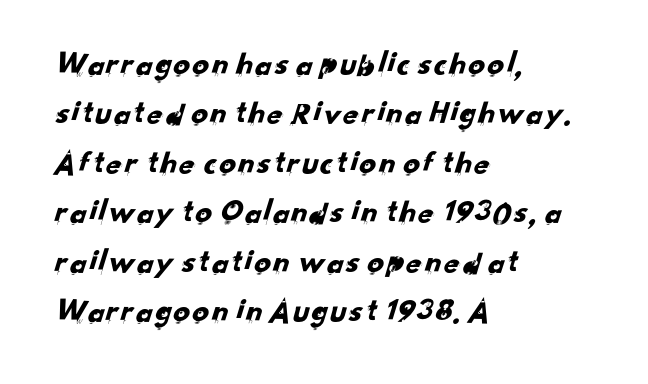
The image shows 33 px sans-serif type; set left-aligned, normal line spacing (1.5x), normal letter spacing, not underlined; low stroke contrast and a small x-height.
